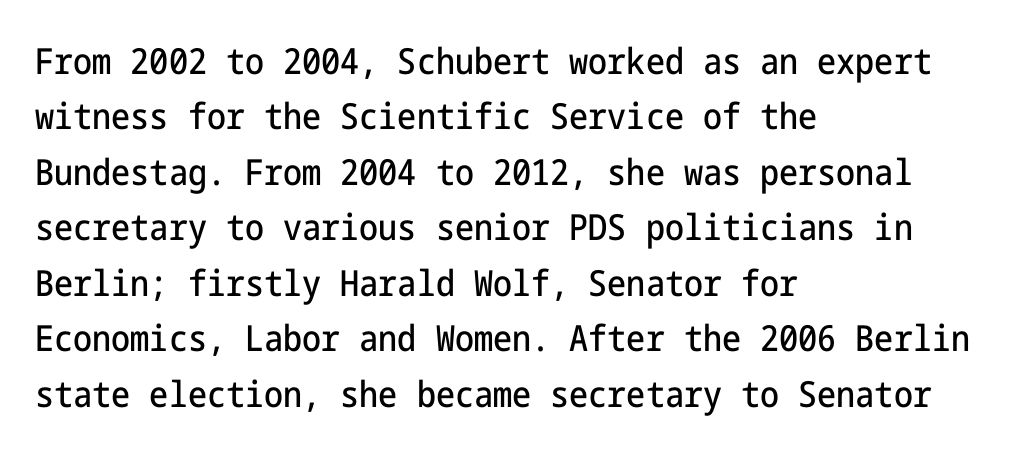
The image shows 36 px condensed sans-serif type, upright; set left-aligned, normal line spacing (1.54x), normal letter spacing, not underlined; low stroke contrast and a medium x-height.
